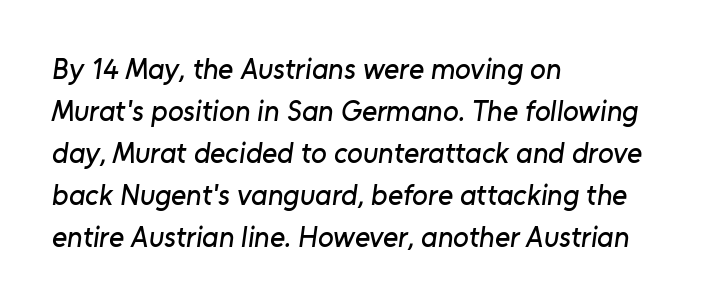
{"serif": "no", "width": "normal", "stroke_contrast": "low", "x_height": "medium", "monospaced": "no", "underline": "no", "align": "left", "line_spacing": "normal", "line_spacing_ratio": 1.45, "letter_spacing": "normal", "letter_spacing_em": 0.0, "glyph_px": 29}
